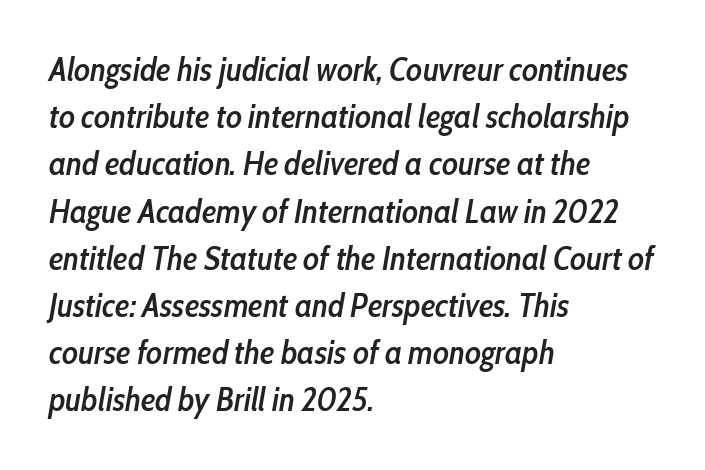
The image shows 33 px semibold, condensed type, italic (leaning right); set left-aligned, normal line spacing (1.43x), normal letter spacing, not underlined; low stroke contrast and a medium x-height.
